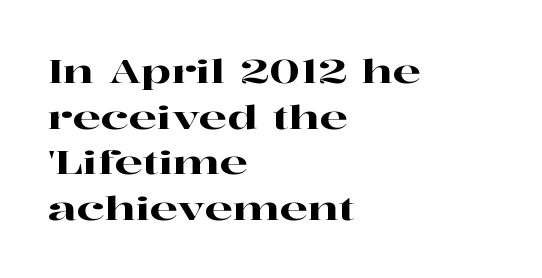
The image shows 33 px wide serif type, upright; set left-aligned, normal line spacing (1.38x), normal letter spacing, not underlined; high stroke contrast and a medium x-height.
